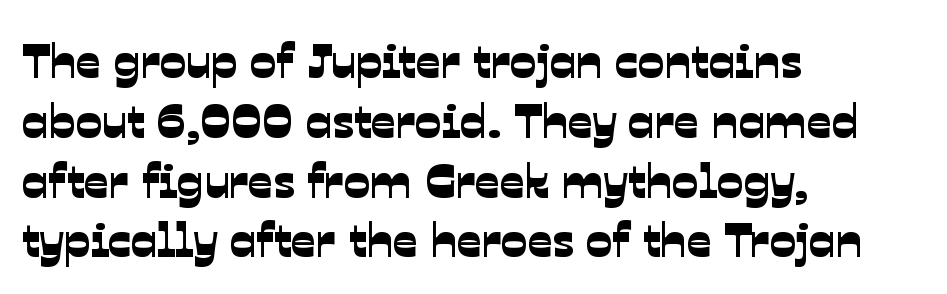
Letter spacing: default. Lines of text with bare space underneath. Each line starts at the same left margin while the right side varies. The rendering uses natural spacing where letterforms have individual widths. The typeface chosen for these lines omits serifs.
